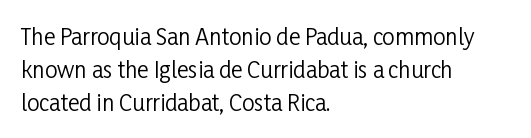
The image shows 22 px text type, upright; set left-aligned, normal line spacing (1.49x), normal letter spacing, not underlined.
